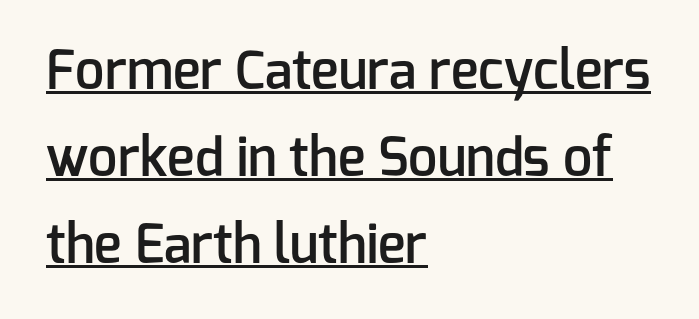
{"serif": "no", "italic": "no", "bold": "semi", "weight": "semibold", "width": "normal", "stroke_contrast": "low", "x_height": "medium", "monospaced": "no", "underline": "yes", "align": "left", "line_spacing": "normal", "line_spacing_ratio": 1.67, "letter_spacing": "normal", "letter_spacing_em": 0.0, "glyph_px": 52}
